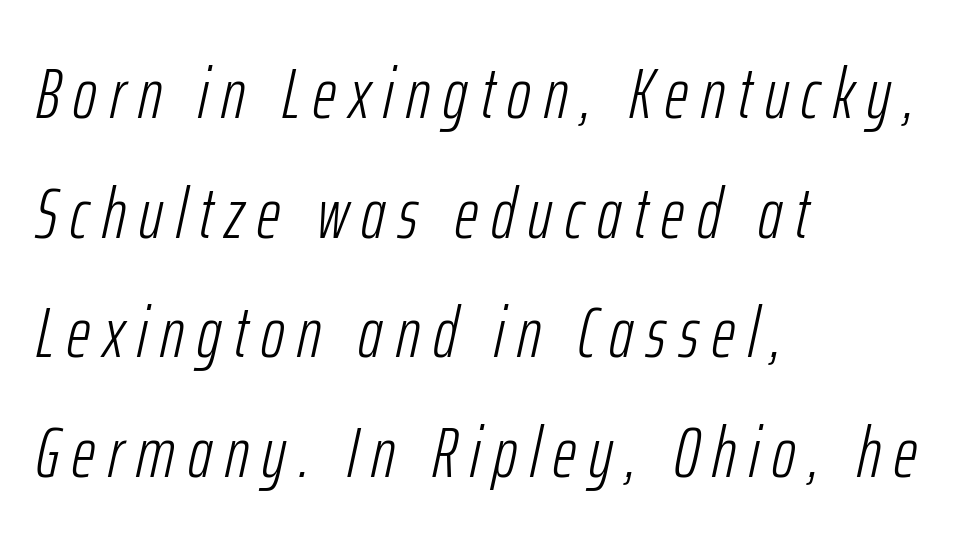
{"italic": "yes", "lean": "right", "slant_degrees": 12, "bold": "no", "weight": "light", "width": "condensed", "stroke_contrast": "low", "x_height": "medium", "monospaced": "no", "underline": "no", "align": "left", "line_spacing": "normal", "line_spacing_ratio": 1.66, "glyph_px": 72}
